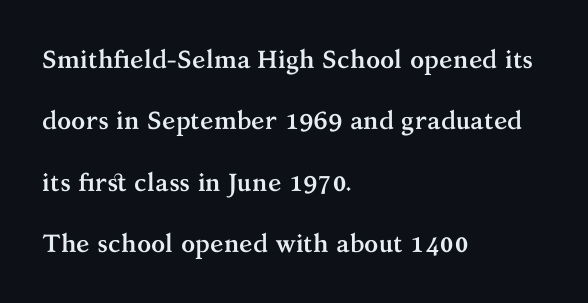
The image shows 25 px bold type, upright; set left-aligned, loose line spacing (2.46x), normal letter spacing, not underlined.
